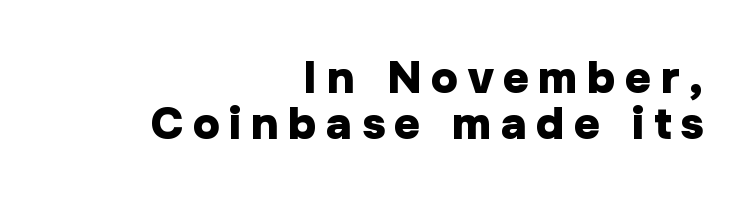
Each word looks stretched out because of the extra space between its letters. The font family rendered here belongs to the sans-serif group. Thick stems and heavy bowls — unmistakably bold. Line endings align vertically; line beginnings do not. Character widths vary here, with narrow letters taking less room than wide ones. A roman cut, with each character standing at attention.
